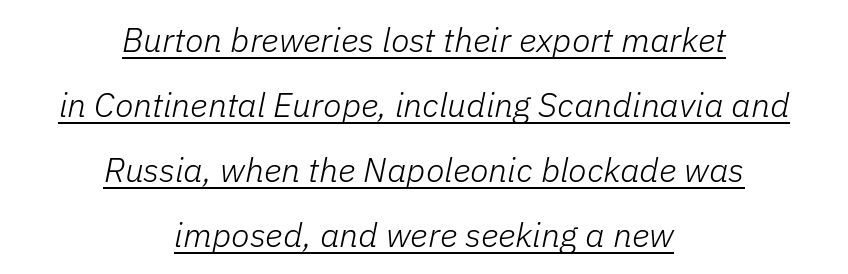
{"italic": "yes", "lean": "right", "slant_degrees": 11, "bold": "no", "weight": "light", "width": "normal", "stroke_contrast": "low", "x_height": "medium", "monospaced": "no", "underline": "yes", "align": "center", "line_spacing": "loose", "line_spacing_ratio": 1.91, "letter_spacing": "normal", "letter_spacing_em": 0.0, "glyph_px": 34}
